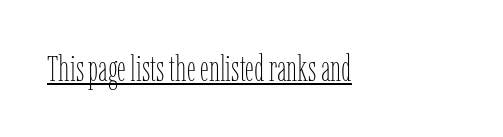
Every character sits straight up, as roman type does. The rendered words wear a rule along their underside. The letters advance in unequal steps, a hallmark of proportional type. The typesetting does not lean heavy: it is not bold.
